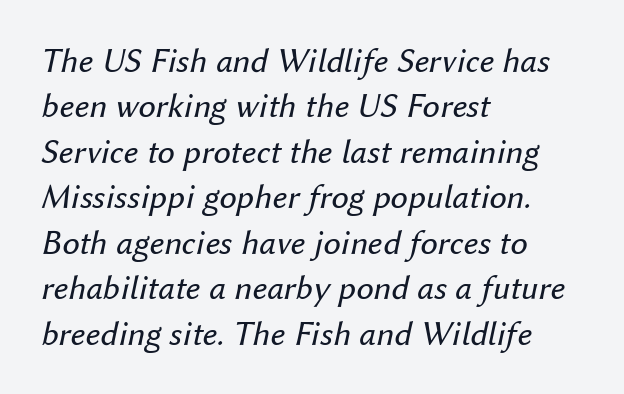
Q: Is the text bold? A: No.
Q: Is the text italic (slanted)? A: Yes, it leans right by about 12 degrees.
Q: Is the text underlined? A: No.
Q: How is the paragraph aligned? A: Left-aligned.
Q: Is the spacing between letters normal or unusually wide? A: Normal.
Q: Is the spacing between lines tight, normal or loose? A: Normal.
Q: Width (condensed, normal, or wide)? A: Normal.
Q: Stroke contrast? A: Medium.
Q: x-height? A: Medium.
Q: Monospaced? A: No.
